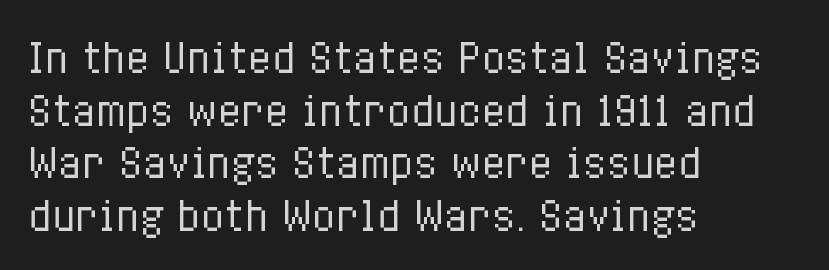
The image shows 39 px regular-weight, condensed type, upright; set left-aligned, normal line spacing (1.35x), normal letter spacing, not underlined; low stroke contrast and a medium x-height.
